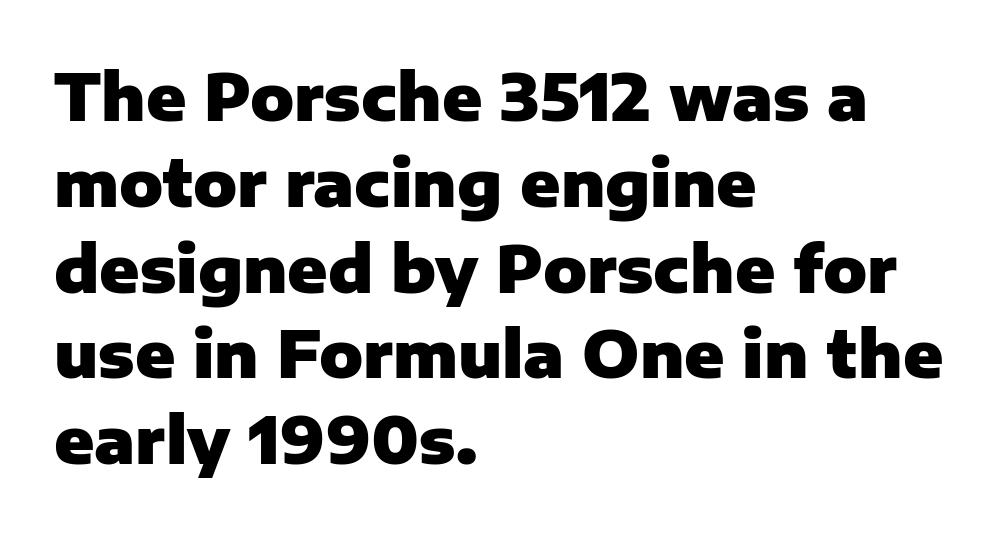
The image shows 65 px heavy sans-serif type, upright; set left-aligned, normal line spacing (1.32x), normal letter spacing, not underlined; low stroke contrast and a medium x-height.
